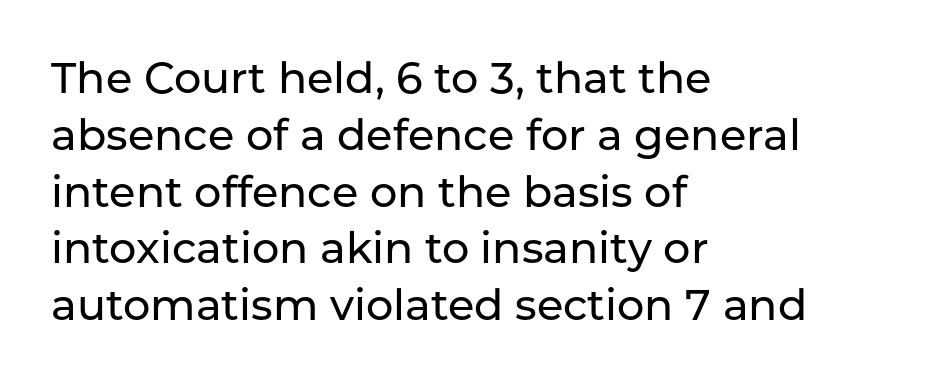
The rendering uses natural spacing where letterforms have individual widths. This is roman type, the default non-slanted kind. Line starts are locked; line ends wander. I'd call this a sans setting — the letters go barefoot. Quick note: underline off.
